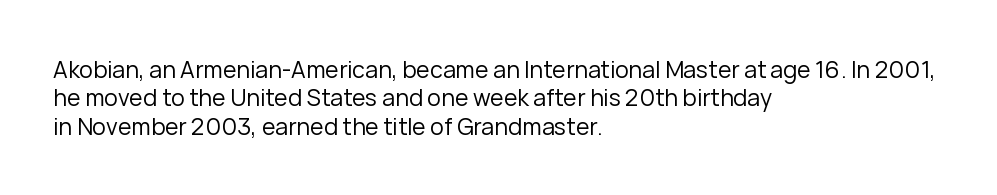
Nobody touched the tracking dial on this one. Visually the block forms a straight wall on the left and a jagged coastline on the right. Posture: upright roman. Beneath every word, the page is bare.
